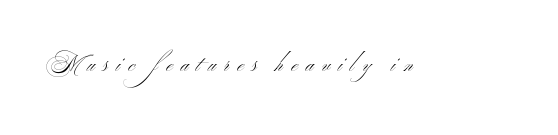
Q: Is the text bold? A: No.
Q: Is the text italic (slanted)? A: Yes.
Q: Is the text underlined? A: No.
Q: Is the spacing between letters normal or unusually wide? A: Unusually wide.
